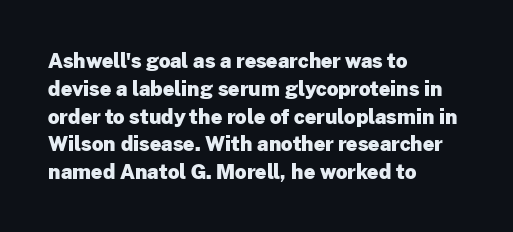
The image shows 20 px bold type, upright; set left-aligned, normal line spacing (1.39x), normal letter spacing, not underlined.
